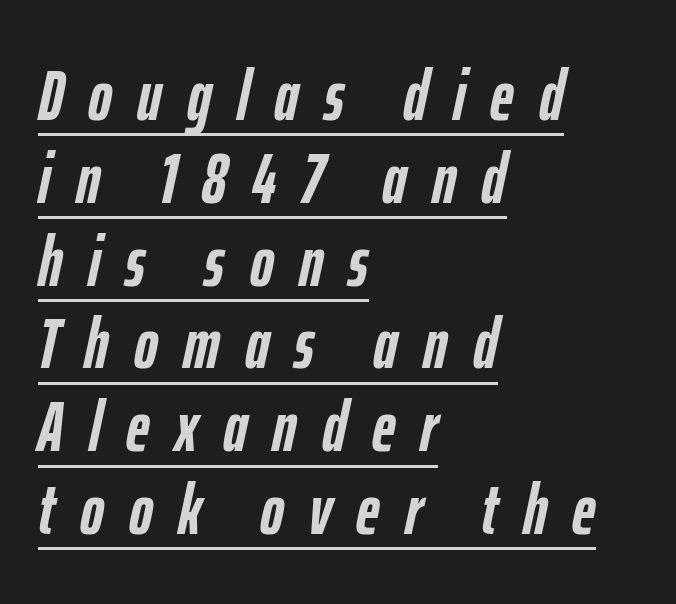
The image shows 72 px semibold, condensed type, italic (leaning right); set left-aligned, tight line spacing (1.15x), unusually wide letter spacing (+0.35 em), underlined; low stroke contrast and a medium x-height.
